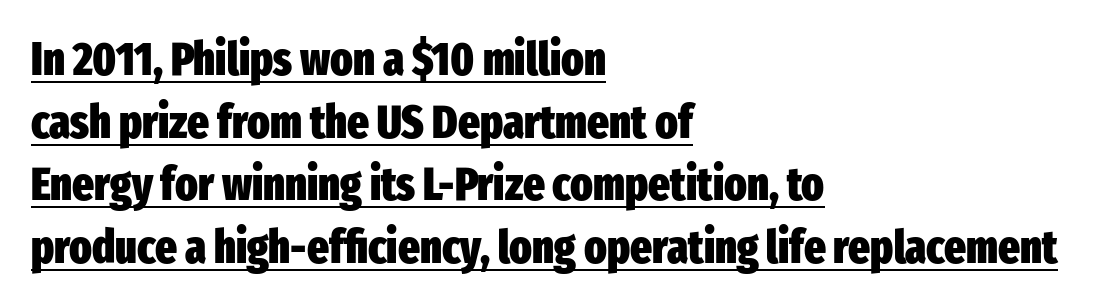
Q: Is the text bold? A: Yes.
Q: Is the text italic (slanted)? A: No, it is upright.
Q: Is the typeface a serif or a sans-serif typeface? A: Sans-serif.
Q: Is the text underlined? A: Yes.
Q: How is the paragraph aligned? A: Left-aligned.
Q: Is the spacing between letters normal or unusually wide? A: Normal.
Q: Is the spacing between lines tight, normal or loose? A: Normal.
Q: Width (condensed, normal, or wide)? A: Condensed.
Q: Stroke contrast? A: Low.
Q: x-height? A: Medium.
Q: Monospaced? A: No.
